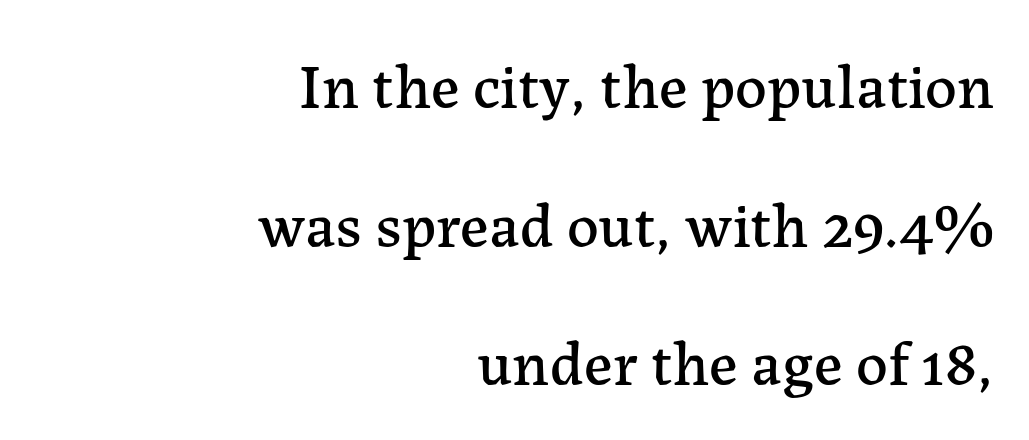
Q: Is the text italic (slanted)? A: No, it is upright.
Q: Is the typeface a serif or a sans-serif typeface? A: Serif.
Q: Is the text underlined? A: No.
Q: How is the paragraph aligned? A: Right-aligned.
Q: Is the spacing between letters normal or unusually wide? A: Normal.
Q: Is the spacing between lines tight, normal or loose? A: Loose.
Q: Width (condensed, normal, or wide)? A: Normal.
Q: Stroke contrast? A: Low.
Q: x-height? A: Medium.
Q: Monospaced? A: No.
